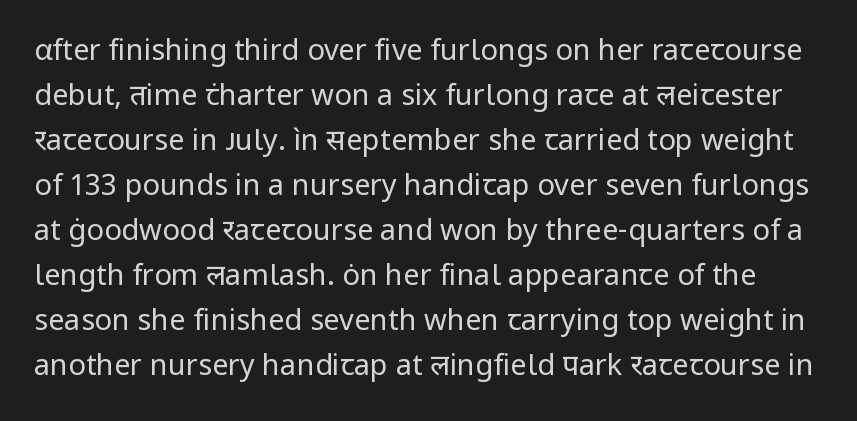
The image shows 29 px regular-weight sans-serif type, upright; set normal line spacing (1.55x), normal letter spacing, not underlined; low stroke contrast and a medium x-height.
